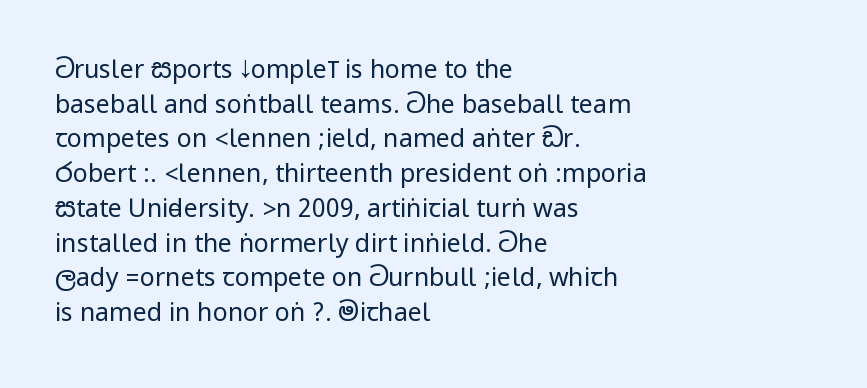
{"italic": "no", "bold": "no", "underline": "no", "align": "left", "line_spacing": "normal", "line_spacing_ratio": 1.39, "letter_spacing": "normal", "letter_spacing_em": 0.0, "glyph_px": 25}
